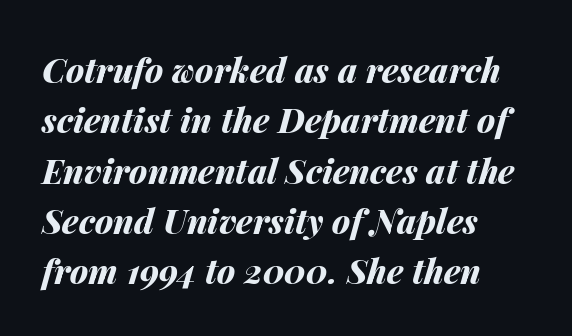
Q: Is the text bold? A: Yes.
Q: Is the text italic (slanted)? A: Yes, it leans right by about 14 degrees.
Q: Is the text underlined? A: No.
Q: How is the paragraph aligned? A: Left-aligned.
Q: Is the spacing between letters normal or unusually wide? A: Normal.
Q: Is the spacing between lines tight, normal or loose? A: Normal.
Q: Width (condensed, normal, or wide)? A: Normal.
Q: Stroke contrast? A: Medium.
Q: x-height? A: Medium.
Q: Monospaced? A: No.
